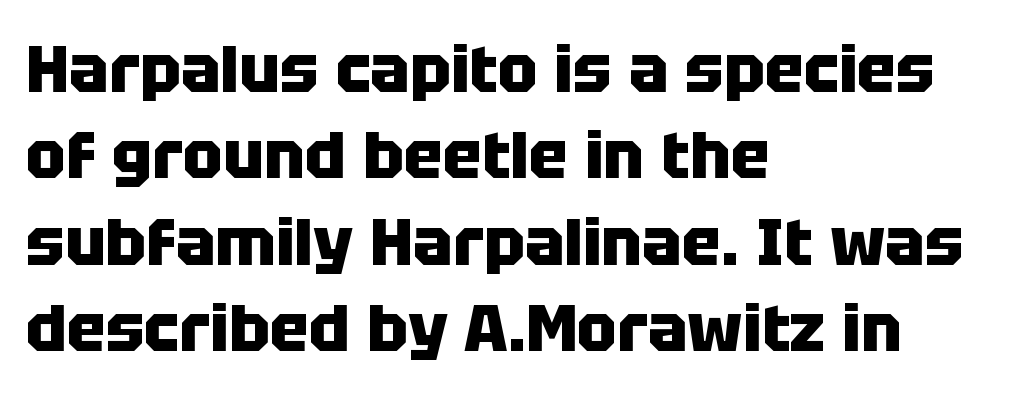
Q: Is the text bold? A: Yes.
Q: Is the text italic (slanted)? A: No, it is upright.
Q: Is the typeface a serif or a sans-serif typeface? A: Sans-serif.
Q: Is the text underlined? A: No.
Q: How is the paragraph aligned? A: Left-aligned.
Q: Is the spacing between letters normal or unusually wide? A: Normal.
Q: Is the spacing between lines tight, normal or loose? A: Normal.
Q: Width (condensed, normal, or wide)? A: Normal.
Q: Stroke contrast? A: Low.
Q: x-height? A: Large.
Q: Monospaced? A: No.
